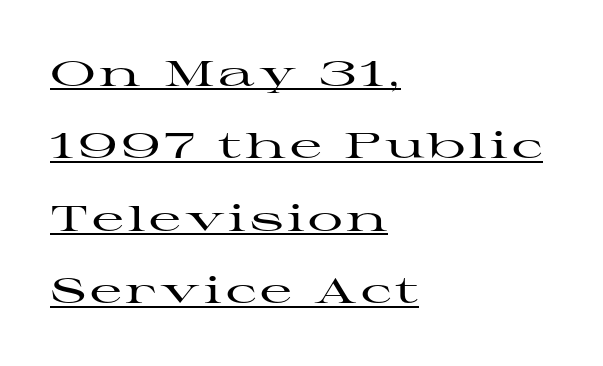
Regarding leading, the lines here are spaced well apart. Alignment: flush left. The string is rendered with underlining switched on. Note the varied advance widths — an 'i' is clearly narrower than an 'm'.
